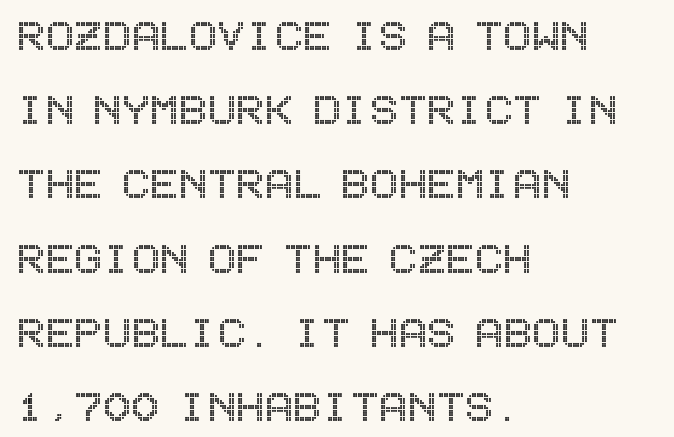
{"italic": "no", "width": "condensed", "x_height": "large", "underline": "no", "align": "left", "line_spacing": "normal", "line_spacing_ratio": 1.4, "letter_spacing": "normal", "letter_spacing_em": 0.0, "glyph_px": 53}
